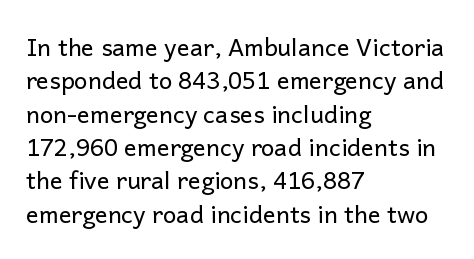
The letterforms sit at book weight or below. Posture: straight, roman, zero tilt. Tracking value appears to be zero — textbook default spacing. The passage shown stacks its lines at a standard gap. Is the block centered? No — it sits flush against the left margin. The foot of each line stays bare and open.
